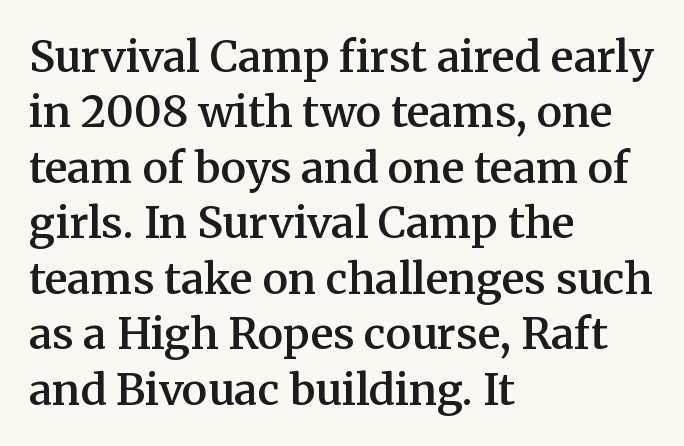
Q: Is the text bold? A: Semi-bold.
Q: Is the text italic (slanted)? A: No, it is upright.
Q: Is the typeface a serif or a sans-serif typeface? A: Serif.
Q: Is the text underlined? A: No.
Q: How is the paragraph aligned? A: Left-aligned.
Q: Is the spacing between letters normal or unusually wide? A: Normal.
Q: Is the spacing between lines tight, normal or loose? A: Normal.
Q: Width (condensed, normal, or wide)? A: Normal.
Q: Stroke contrast? A: Medium.
Q: x-height? A: Medium.
Q: Monospaced? A: No.
